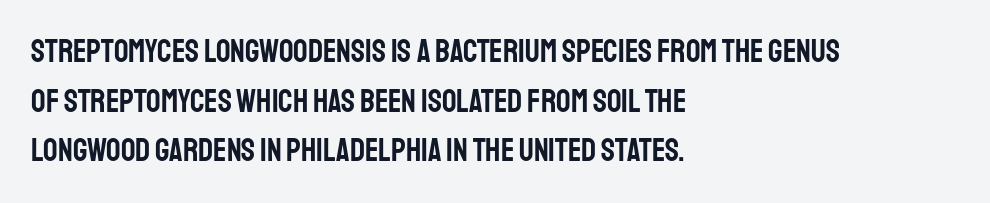
Q: Is the text italic (slanted)? A: No, it is upright.
Q: Is the typeface a serif or a sans-serif typeface? A: Sans-serif.
Q: Is the text underlined? A: No.
Q: How is the paragraph aligned? A: Left-aligned.
Q: Is the spacing between letters normal or unusually wide? A: Normal.
Q: Is the spacing between lines tight, normal or loose? A: Normal.
Q: Width (condensed, normal, or wide)? A: Condensed.
Q: Stroke contrast? A: Low.
Q: x-height? A: Large.
Q: Monospaced? A: No.
